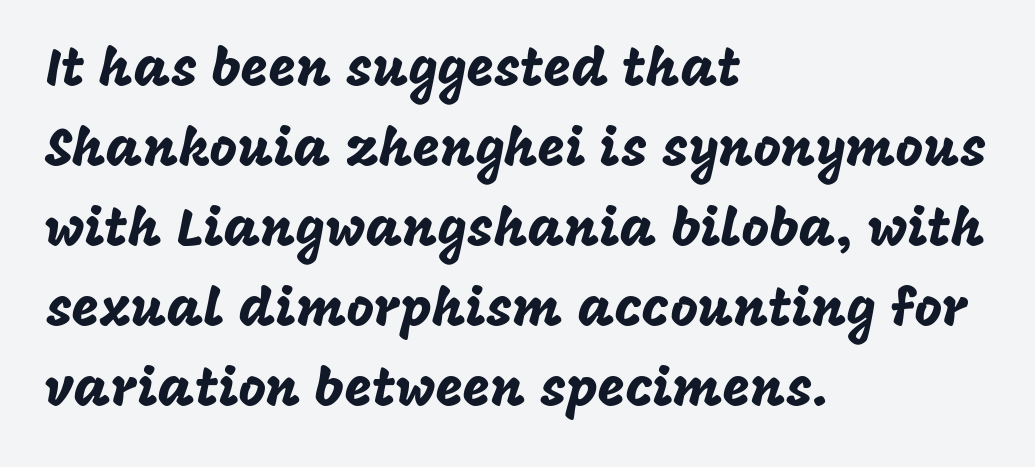
{"serif": "no", "width": "normal", "stroke_contrast": "low", "x_height": "large", "monospaced": "no", "underline": "no", "align": "left", "line_spacing": "normal", "line_spacing_ratio": 1.51, "letter_spacing": "normal", "letter_spacing_em": 0.0, "glyph_px": 53}
